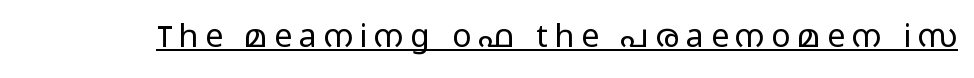
Q: Is the text bold? A: No.
Q: Is the text italic (slanted)? A: No, it is upright.
Q: Is the typeface a serif or a sans-serif typeface? A: Sans-serif.
Q: Is the text underlined? A: Yes.
Q: Is the spacing between letters normal or unusually wide? A: Unusually wide.
Q: Width (condensed, normal, or wide)? A: Wide.
Q: Stroke contrast? A: Low.
Q: x-height? A: Medium.
Q: Monospaced? A: No.
